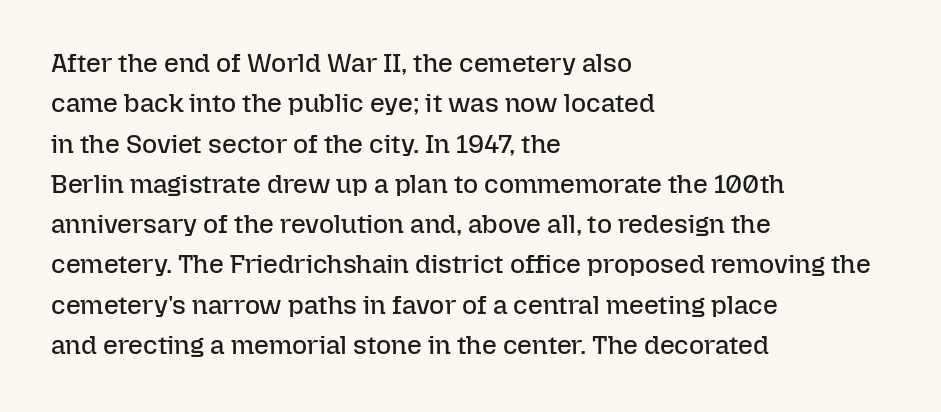
{"italic": "no", "bold": "no", "underline": "no", "align": "left", "line_spacing": "normal", "line_spacing_ratio": 1.55, "letter_spacing": "normal", "letter_spacing_em": 0.0, "glyph_px": 26}
